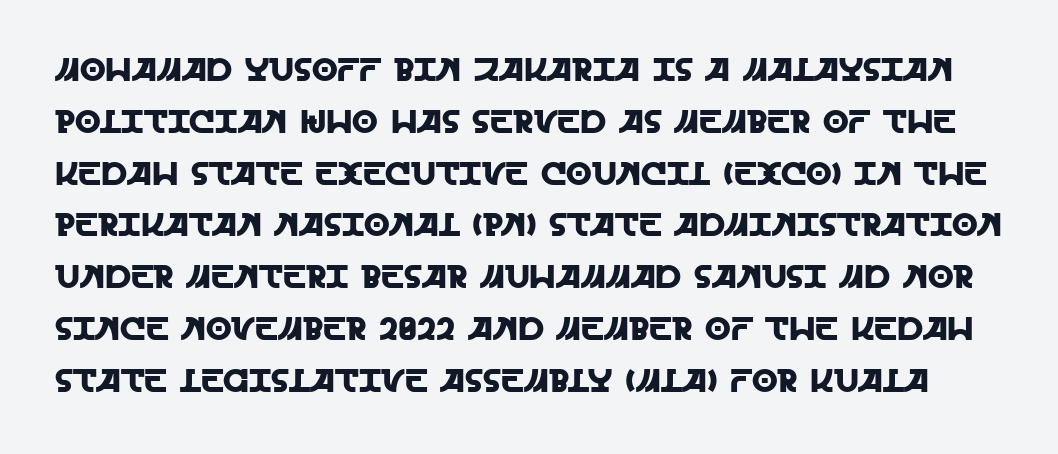
{"serif": "no", "italic": "no", "width": "normal", "x_height": "large", "monospaced": "no", "underline": "no", "line_spacing": "normal", "line_spacing_ratio": 1.57, "letter_spacing": "normal", "letter_spacing_em": 0.0, "glyph_px": 33}
